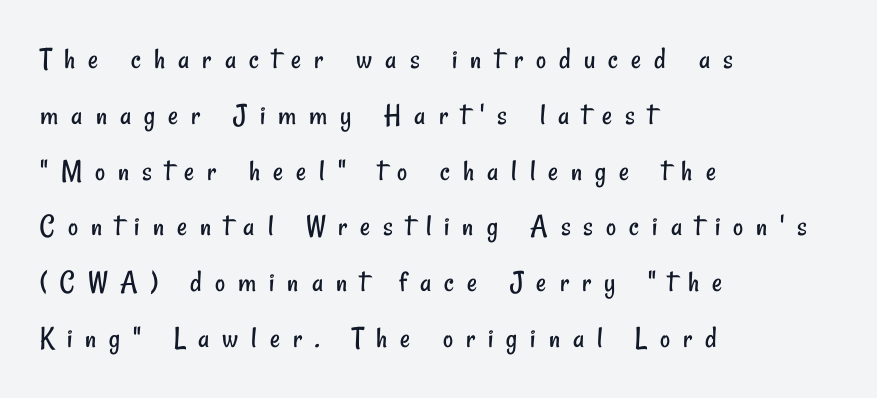
Q: Is the text bold? A: No.
Q: Is the typeface a serif or a sans-serif typeface? A: Sans-serif.
Q: Is the text underlined? A: No.
Q: How is the paragraph aligned? A: Left-aligned.
Q: Is the spacing between letters normal or unusually wide? A: Unusually wide.
Q: Width (condensed, normal, or wide)? A: Condensed.
Q: Stroke contrast? A: Low.
Q: x-height? A: Small.
Q: Monospaced? A: No.
